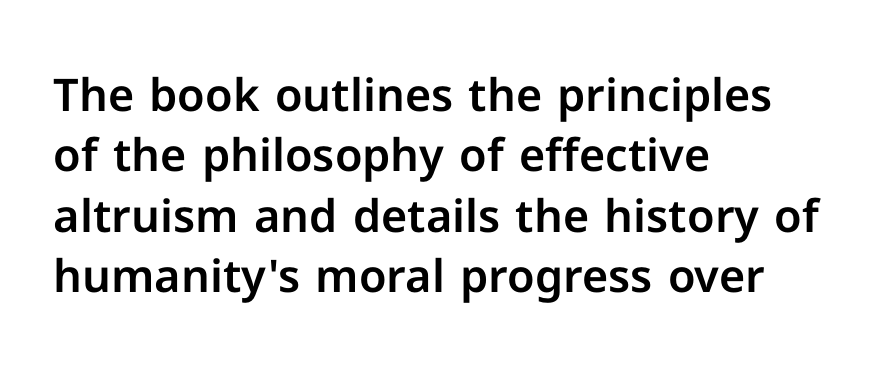
The image shows 45 px sans-serif type, upright; set left-aligned, normal line spacing (1.34x), normal letter spacing, not underlined; low stroke contrast and a medium x-height.
